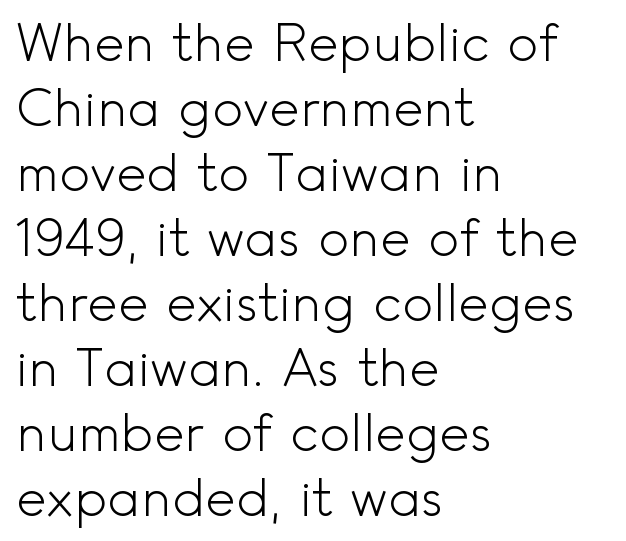
The image shows 52 px light sans-serif type, upright; set left-aligned, normal line spacing (1.25x), normal letter spacing, not underlined; a small x-height.
